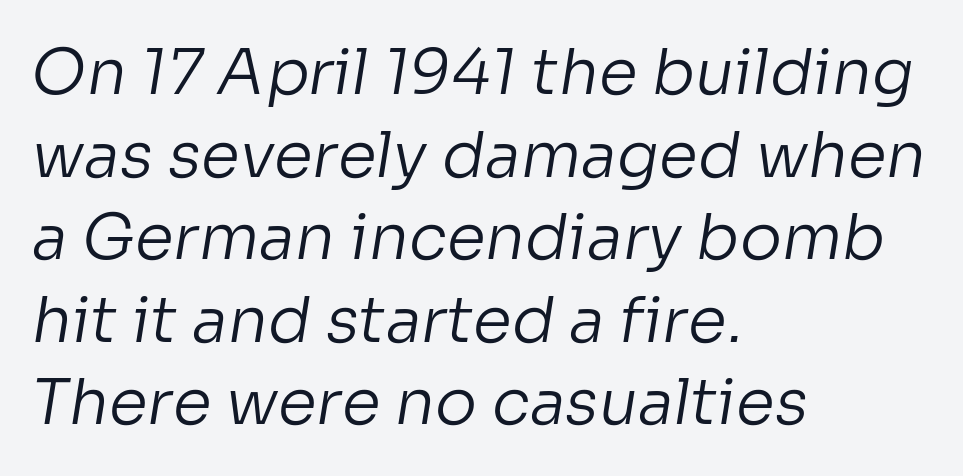
Q: Is the text bold? A: No.
Q: Is the typeface a serif or a sans-serif typeface? A: Sans-serif.
Q: Is the text underlined? A: No.
Q: How is the paragraph aligned? A: Left-aligned.
Q: Is the spacing between letters normal or unusually wide? A: Normal.
Q: Is the spacing between lines tight, normal or loose? A: Normal.
Q: Width (condensed, normal, or wide)? A: Normal.
Q: Stroke contrast? A: Low.
Q: x-height? A: Medium.
Q: Monospaced? A: No.
